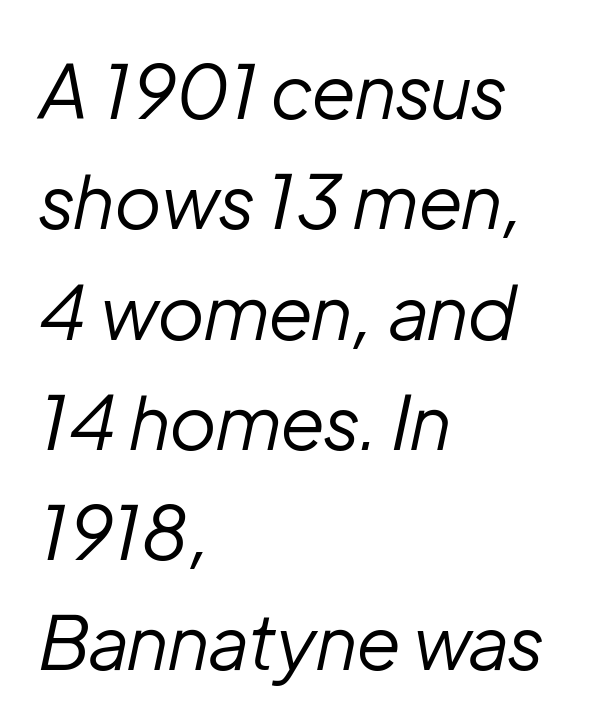
Is the stroke heavy? The answer is a plain regular-or-lighter. The words here are not underlined. This rendering leaves character spacing at its baseline value. Horizontal alignment here is leftward, the default for most running prose. Spacing verdict: proportional, widths tailored to each character.
